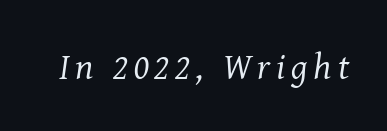
{"serif": "yes", "italic": "yes", "lean": "right", "slant_degrees": 8, "bold": "no", "weight": "regular", "width": "normal", "stroke_contrast": "medium", "x_height": "medium", "monospaced": "no", "underline": "no", "glyph_px": 37}
